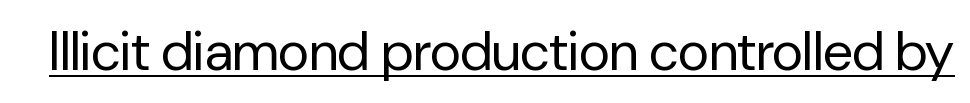
Q: Is the text bold? A: No.
Q: Is the text italic (slanted)? A: No, it is upright.
Q: Is the typeface a serif or a sans-serif typeface? A: Sans-serif.
Q: Is the text underlined? A: Yes.
Q: Is the spacing between letters normal or unusually wide? A: Normal.
Q: Width (condensed, normal, or wide)? A: Normal.
Q: Stroke contrast? A: Low.
Q: x-height? A: Medium.
Q: Monospaced? A: No.
